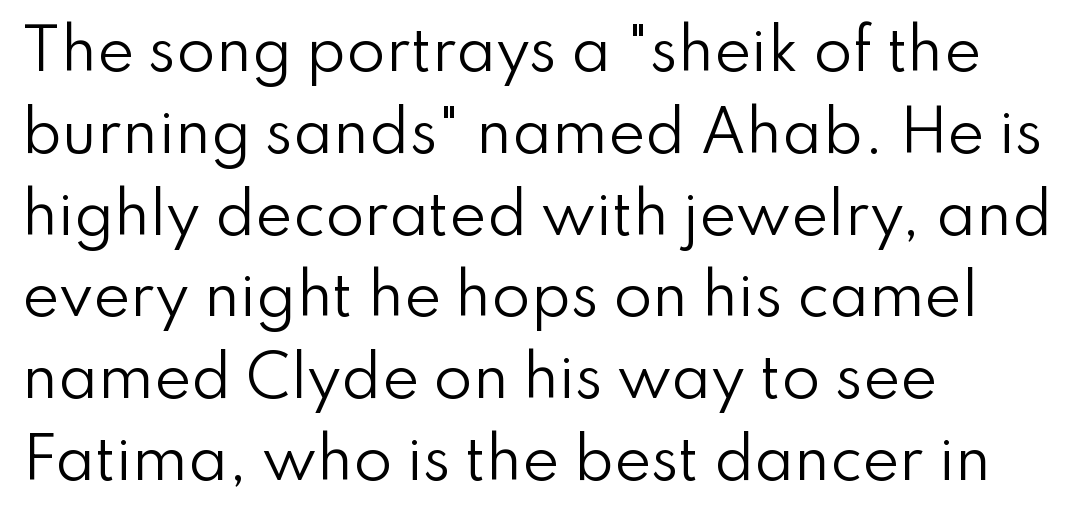
{"serif": "no", "italic": "no", "bold": "no", "weight": "regular", "width": "normal", "stroke_contrast": "low", "x_height": "small", "monospaced": "no", "underline": "no", "align": "left", "line_spacing": "normal", "line_spacing_ratio": 1.46, "letter_spacing": "normal", "letter_spacing_em": 0.0, "glyph_px": 56}
